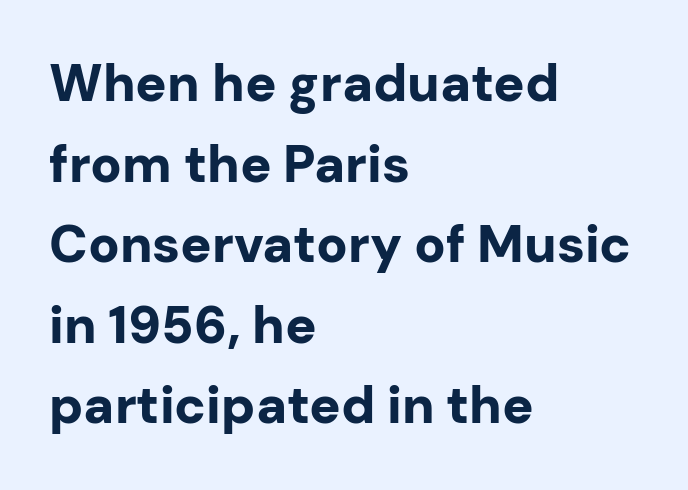
The image shows 52 px bold sans-serif type, upright; set left-aligned, normal line spacing (1.55x), normal letter spacing, not underlined; low stroke contrast and a medium x-height.
